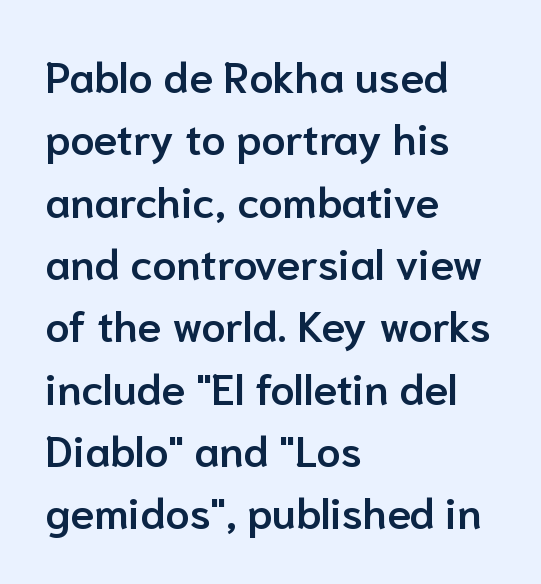
Q: Is the text bold? A: Semi-bold.
Q: Is the text italic (slanted)? A: No, it is upright.
Q: Is the typeface a serif or a sans-serif typeface? A: Sans-serif.
Q: Is the text underlined? A: No.
Q: How is the paragraph aligned? A: Left-aligned.
Q: Is the spacing between letters normal or unusually wide? A: Normal.
Q: Is the spacing between lines tight, normal or loose? A: Normal.
Q: Width (condensed, normal, or wide)? A: Normal.
Q: Stroke contrast? A: Low.
Q: x-height? A: Medium.
Q: Monospaced? A: No.
